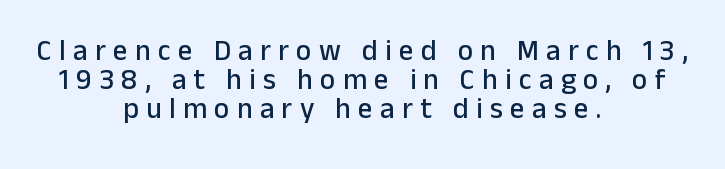
Q: Is the text italic (slanted)? A: No, it is upright.
Q: Is the typeface a serif or a sans-serif typeface? A: Sans-serif.
Q: Is the text underlined? A: No.
Q: How is the paragraph aligned? A: Centered.
Q: Is the spacing between letters normal or unusually wide? A: Unusually wide.
Q: Is the spacing between lines tight, normal or loose? A: Tight.
Q: Width (condensed, normal, or wide)? A: Normal.
Q: Stroke contrast? A: Low.
Q: x-height? A: Medium.
Q: Monospaced? A: No.
